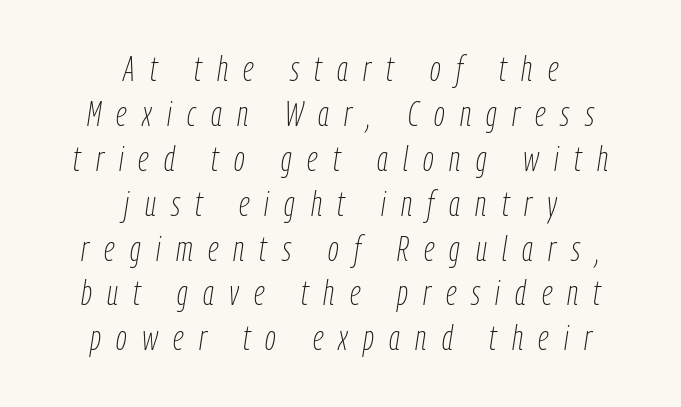
Q: Is the text bold? A: No.
Q: Is the text italic (slanted)? A: Yes, it leans right by about 9 degrees.
Q: Is the text underlined? A: No.
Q: How is the paragraph aligned? A: Centered.
Q: Is the spacing between letters normal or unusually wide? A: Unusually wide.
Q: Is the spacing between lines tight, normal or loose? A: Normal.
Q: Width (condensed, normal, or wide)? A: Condensed.
Q: Stroke contrast? A: Low.
Q: x-height? A: Medium.
Q: Monospaced? A: No.
